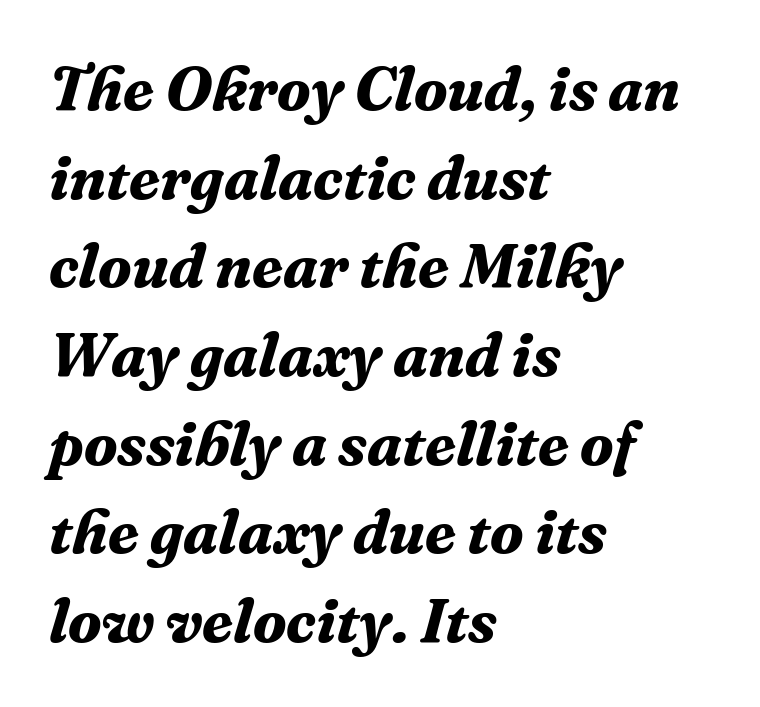
The image shows 62 px bold serif type, italic (leaning right); set left-aligned, normal line spacing (1.43x), normal letter spacing, not underlined; medium stroke contrast and a medium x-height.
